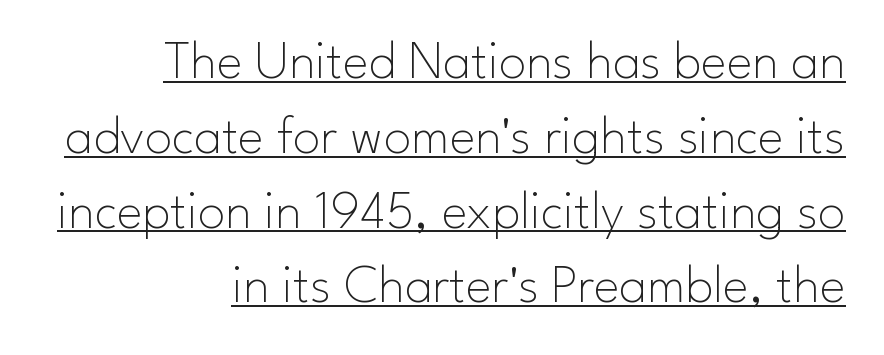
Q: Is the text bold? A: No.
Q: Is the text italic (slanted)? A: No, it is upright.
Q: Is the typeface a serif or a sans-serif typeface? A: Sans-serif.
Q: Is the text underlined? A: Yes.
Q: How is the paragraph aligned? A: Right-aligned.
Q: Is the spacing between letters normal or unusually wide? A: Normal.
Q: Is the spacing between lines tight, normal or loose? A: Normal.
Q: Width (condensed, normal, or wide)? A: Normal.
Q: Stroke contrast? A: Low.
Q: x-height? A: Small.
Q: Monospaced? A: No.
